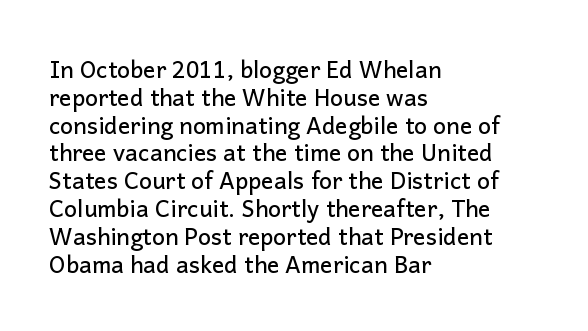
Here the glyphs are tracked normally, forming tight word shapes. The specimen omits any rule beneath the text block's lines. Vertical strokes here are truly vertical. The lines in this sample share a left origin and differ only in where they stop.
